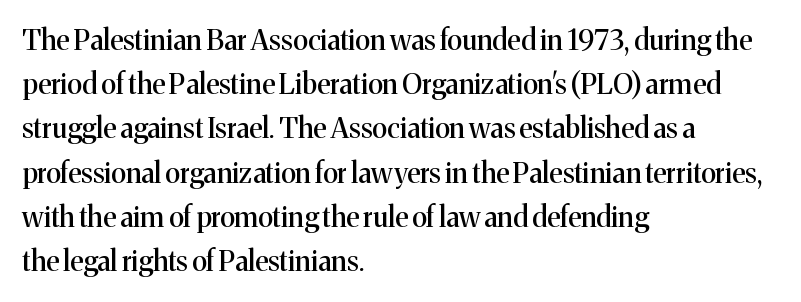
Quick note: interline space is typical. You could not count columns in this text — the font is proportionally spaced. Caption: standard tracking, unaltered. Leftover space on each line is placed entirely after the last word. Look at the bottom of the vertical strokes: they flare into serifs here.
